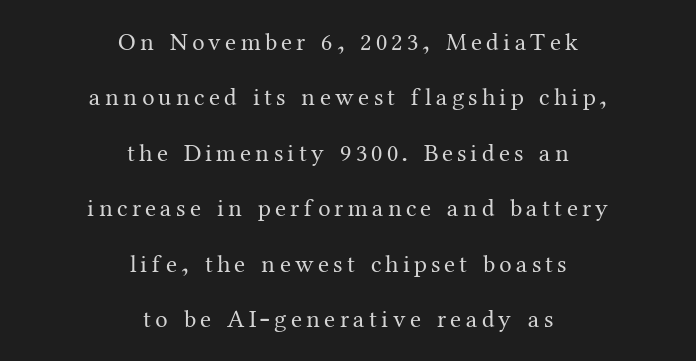
Q: Is the text bold? A: No.
Q: Is the text italic (slanted)? A: No, it is upright.
Q: Is the text underlined? A: No.
Q: How is the paragraph aligned? A: Centered.
Q: Is the spacing between lines tight, normal or loose? A: Loose.
